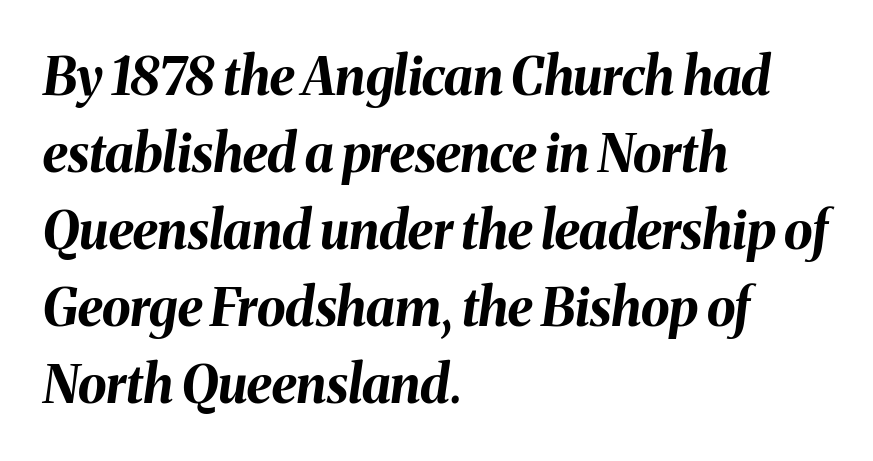
The image shows 52 px bold type, italic (leaning right); set left-aligned, normal line spacing (1.48x), normal letter spacing, not underlined; medium stroke contrast and a medium x-height.
